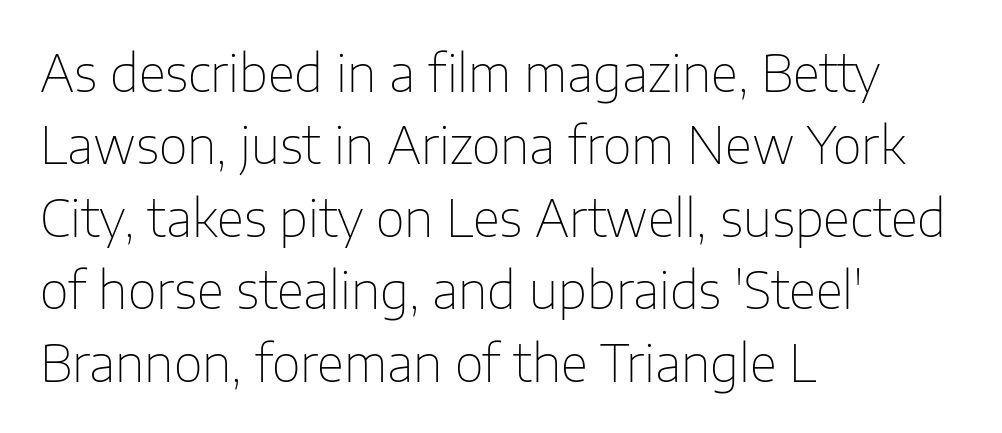
{"serif": "no", "italic": "no", "bold": "no", "weight": "thin", "width": "normal", "stroke_contrast": "low", "x_height": "medium", "monospaced": "no", "underline": "no", "align": "left", "line_spacing": "normal", "line_spacing_ratio": 1.45, "letter_spacing": "normal", "letter_spacing_em": 0.0, "glyph_px": 50}
